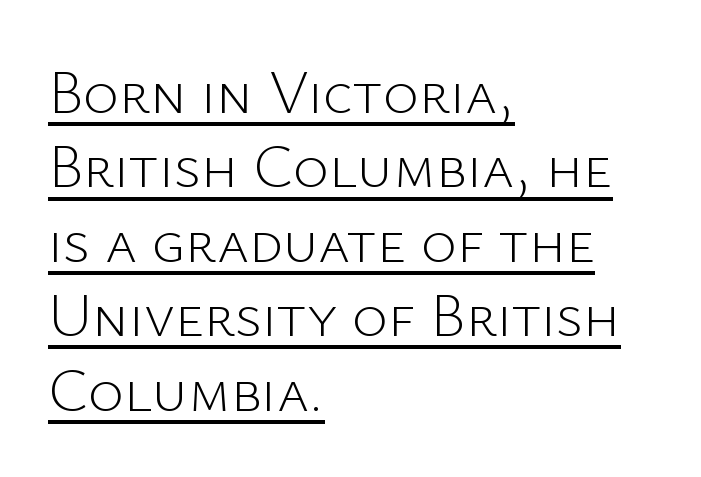
Q: Is the text bold? A: No.
Q: Is the text italic (slanted)? A: No, it is upright.
Q: Is the typeface a serif or a sans-serif typeface? A: Sans-serif.
Q: Is the text underlined? A: Yes.
Q: How is the paragraph aligned? A: Left-aligned.
Q: Is the spacing between letters normal or unusually wide? A: Normal.
Q: Width (condensed, normal, or wide)? A: Normal.
Q: Stroke contrast? A: Low.
Q: x-height? A: Medium.
Q: Monospaced? A: No.
